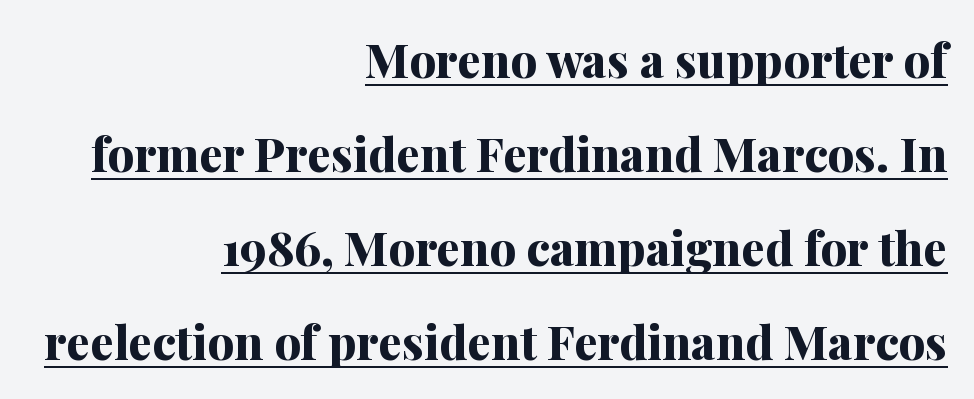
Decoration check: the copy is underlined. The ragged edge is on the left, which tells us the setting is flush right. This rendering employs a face with finishing strokes, i.e., a serif. Compared with typical body copy, the letter spacing here is the same. The typography opts for an upright posture over an oblique one. Plenty of ink on the page — the face is bold.
